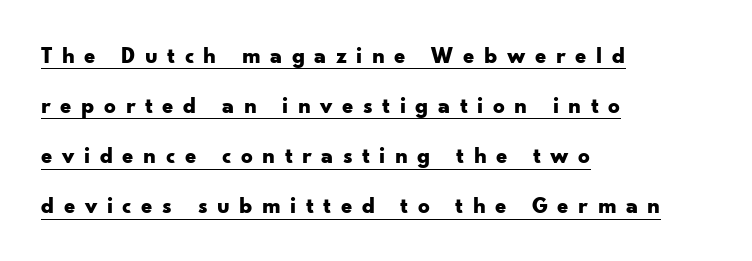
Ascenders rise straight up at ninety degrees. You can see a thin bar hugging the bottom of the glyphs. Weight: bold. Leading is clearly above the norm, producing a sparse column. Line beginnings align vertically; line endings do not. Caption: expanded tracking, letters set apart.
